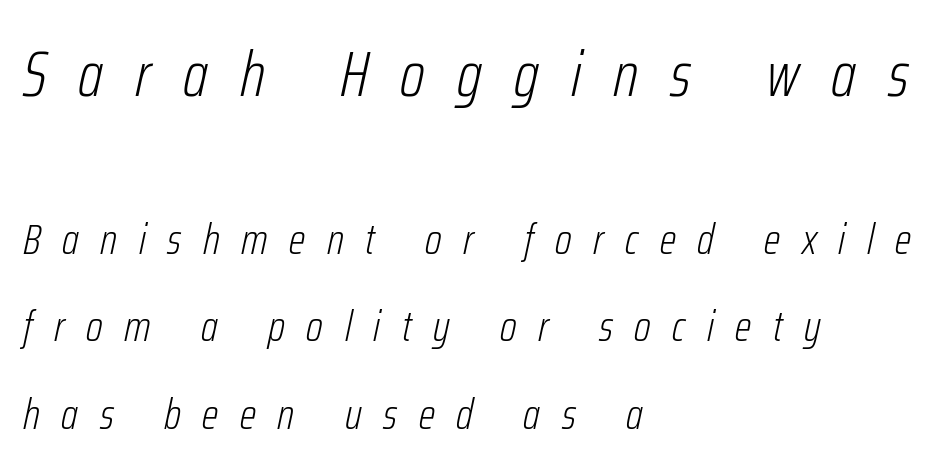
Q: Is the text bold? A: No.
Q: Is the text italic (slanted)? A: Yes, it leans right by about 12 degrees.
Q: Is the text underlined? A: No.
Q: How is the paragraph aligned? A: Left-aligned.
Q: Is the spacing between letters normal or unusually wide? A: Unusually wide.
Q: Is the spacing between lines tight, normal or loose? A: Loose.
Q: Which block of text is set in a larger size, the first (top) or the second (bottom)? A: The first (top) one.
Q: Width (condensed, normal, or wide)? A: Condensed.
Q: Stroke contrast? A: Low.
Q: x-height? A: Medium.
Q: Monospaced? A: No.
